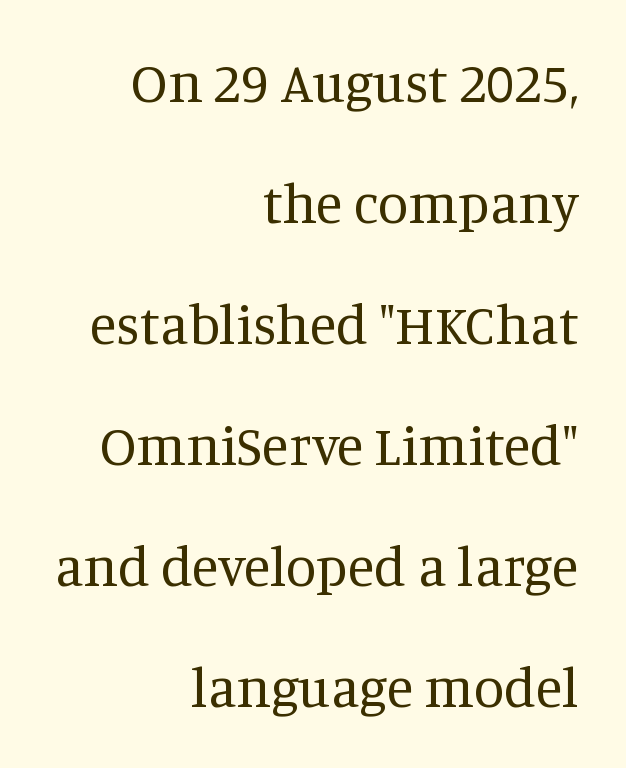
The image shows 55 px regular-weight serif type, upright; set right-aligned, loose line spacing (2.2x), normal letter spacing, not underlined; medium stroke contrast and a large x-height.
